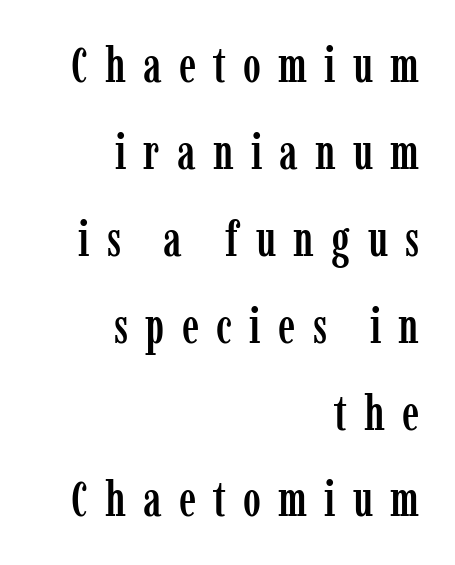
Q: Is the text italic (slanted)? A: No, it is upright.
Q: Is the typeface a serif or a sans-serif typeface? A: Serif.
Q: Is the text underlined? A: No.
Q: How is the paragraph aligned? A: Right-aligned.
Q: Is the spacing between letters normal or unusually wide? A: Unusually wide.
Q: Width (condensed, normal, or wide)? A: Condensed.
Q: Stroke contrast? A: Low.
Q: x-height? A: Medium.
Q: Monospaced? A: No.
